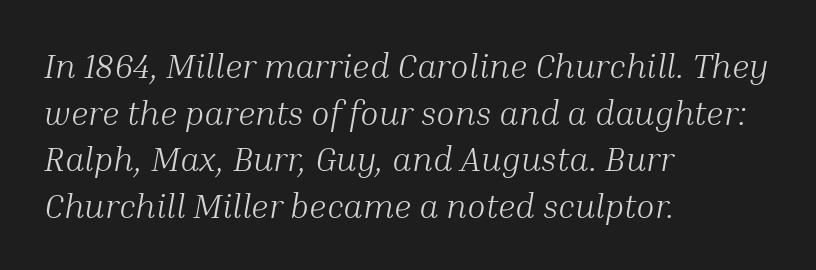
The image shows 34 px light serif type, italic (leaning right); set left-aligned, normal line spacing (1.37x), normal letter spacing, not underlined; medium stroke contrast and a medium x-height.
